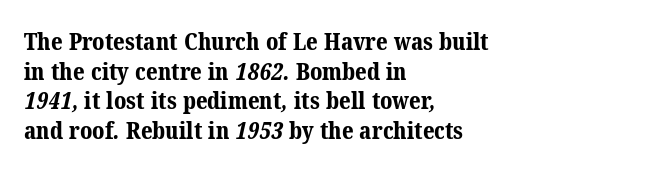
Q: Is the text bold? A: Yes.
Q: Is the text underlined? A: No.
Q: How is the paragraph aligned? A: Left-aligned.
Q: Is the spacing between letters normal or unusually wide? A: Normal.
